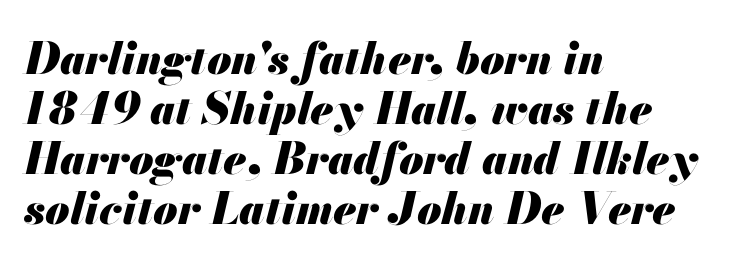
{"italic": "yes", "lean": "right", "slant_degrees": 13, "bold": "yes", "weight": "heavy", "width": "normal", "stroke_contrast": "medium", "x_height": "small", "monospaced": "no", "underline": "no", "align": "left", "line_spacing": "tight", "line_spacing_ratio": 1.14, "letter_spacing": "normal", "letter_spacing_em": 0.0, "glyph_px": 44}
